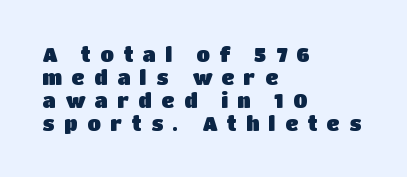
Q: Is the text italic (slanted)? A: No, it is upright.
Q: Is the text underlined? A: No.
Q: How is the paragraph aligned? A: Left-aligned.
Q: Is the spacing between letters normal or unusually wide? A: Unusually wide.
Q: Is the spacing between lines tight, normal or loose? A: Tight.
